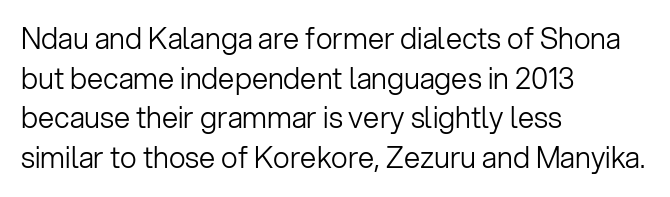
Notice how the stems are strictly vertical — no italics here. The strokes are not fattened; the text isn't bold. The letterforms sit shoulder to shoulder at normal distance. The strip under each line holds only bare page.
